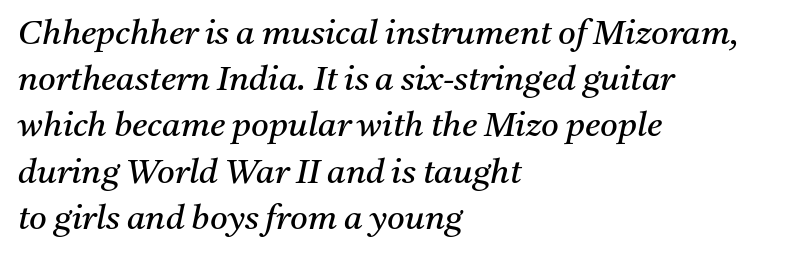
{"serif": "yes", "italic": "yes", "lean": "right", "slant_degrees": 11, "bold": "no", "weight": "regular", "width": "normal", "stroke_contrast": "medium", "x_height": "medium", "monospaced": "no", "underline": "no", "align": "left", "line_spacing": "normal", "line_spacing_ratio": 1.36, "letter_spacing": "normal", "letter_spacing_em": 0.0, "glyph_px": 34}
